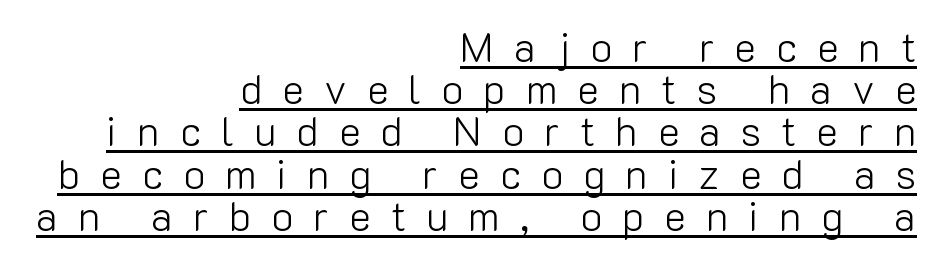
{"serif": "no", "italic": "no", "bold": "no", "weight": "light", "width": "normal", "stroke_contrast": "low", "x_height": "medium", "monospaced": "no", "underline": "yes", "align": "right", "line_spacing": "tight", "line_spacing_ratio": 1.03, "letter_spacing": "wide", "letter_spacing_em": 0.49, "glyph_px": 41}
